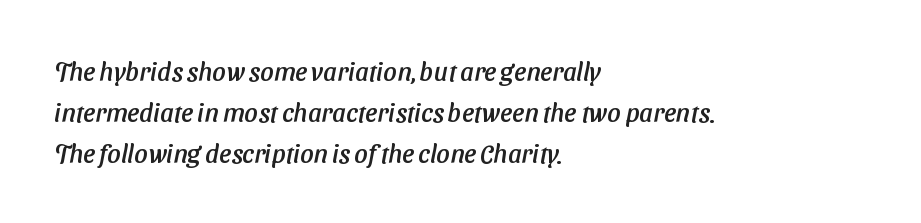
{"underline": "no", "align": "left", "line_spacing": "normal", "line_spacing_ratio": 1.58, "letter_spacing": "normal", "letter_spacing_em": 0.0, "glyph_px": 26}
